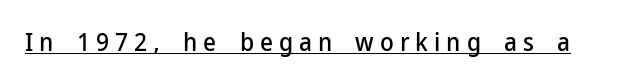
{"italic": "no", "underline": "yes", "letter_spacing": "wide", "letter_spacing_em": 0.24, "glyph_px": 25}
